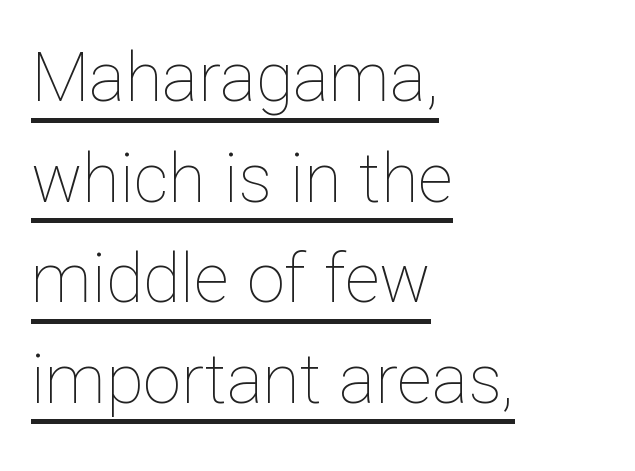
The image shows 68 px thin type, upright; set left-aligned, normal line spacing (1.48x), normal letter spacing, underlined; low stroke contrast and a medium x-height.
